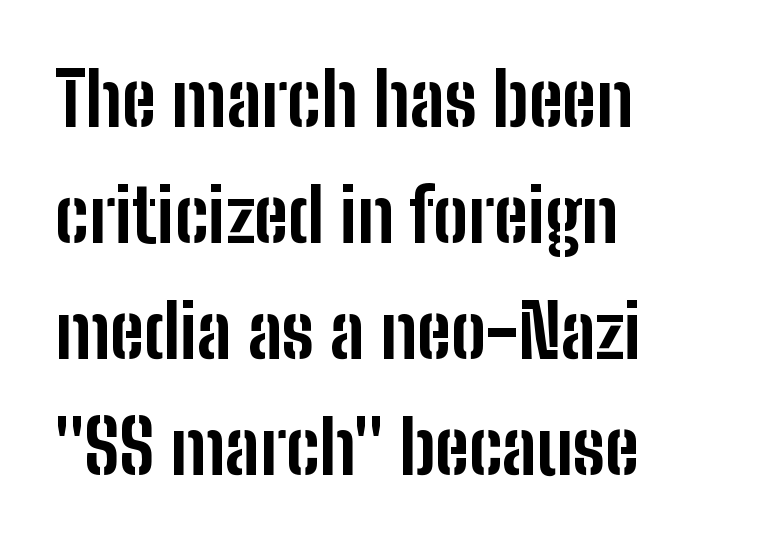
Q: Is the text bold? A: Yes.
Q: Is the text italic (slanted)? A: No, it is upright.
Q: Is the typeface a serif or a sans-serif typeface? A: Sans-serif.
Q: Is the text underlined? A: No.
Q: How is the paragraph aligned? A: Left-aligned.
Q: Is the spacing between letters normal or unusually wide? A: Normal.
Q: Is the spacing between lines tight, normal or loose? A: Normal.
Q: Width (condensed, normal, or wide)? A: Condensed.
Q: Stroke contrast? A: Low.
Q: x-height? A: Medium.
Q: Monospaced? A: No.
